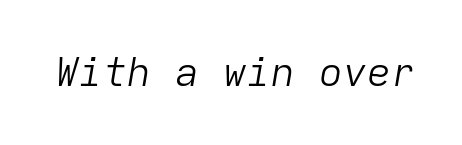
Q: Is the text bold? A: No.
Q: Is the text italic (slanted)? A: Yes, it leans right by about 9 degrees.
Q: Is the text underlined? A: No.
Q: Is the spacing between letters normal or unusually wide? A: Normal.
Q: Width (condensed, normal, or wide)? A: Normal.
Q: Stroke contrast? A: Low.
Q: x-height? A: Medium.
Q: Monospaced? A: Yes.
